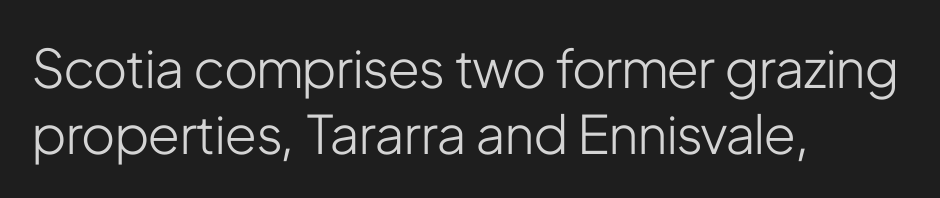
Each letter keeps its own natural width here, so spacing adapts to shape. Tracking value appears to be zero — textbook default spacing. The baseline area is clear. In terms of posture, this sample is upright. These glyphs show unthickened strokes, regular width or finer.
